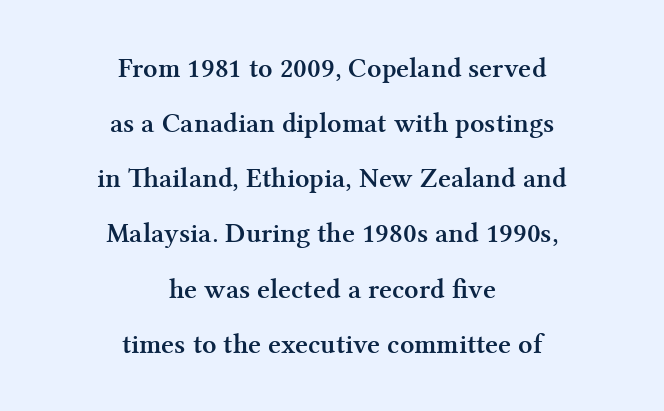
The image shows 28 px semibold serif type, upright; set centered, loose line spacing (1.97x), normal letter spacing, not underlined; medium stroke contrast and a medium x-height.
